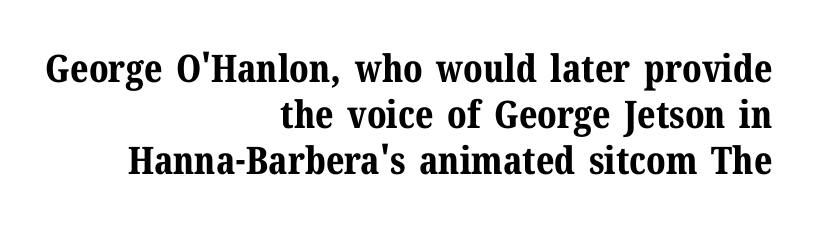
{"serif": "yes", "italic": "no", "bold": "yes", "weight": "bold", "width": "normal", "stroke_contrast": "medium", "x_height": "medium", "monospaced": "no", "underline": "no", "align": "right", "line_spacing_ratio": 1.21, "letter_spacing": "normal", "letter_spacing_em": 0.0, "glyph_px": 38}
